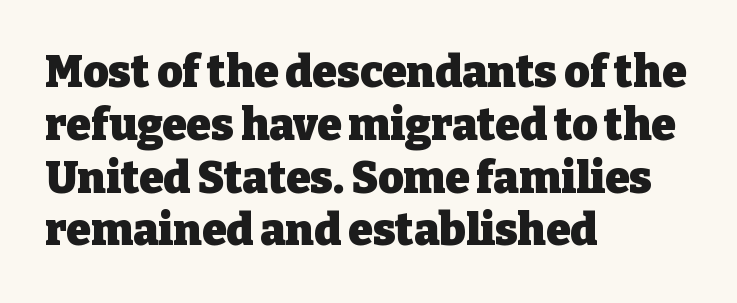
Q: Is the text bold? A: Yes.
Q: Is the text italic (slanted)? A: No, it is upright.
Q: Is the typeface a serif or a sans-serif typeface? A: Serif.
Q: Is the text underlined? A: No.
Q: How is the paragraph aligned? A: Left-aligned.
Q: Is the spacing between letters normal or unusually wide? A: Normal.
Q: Width (condensed, normal, or wide)? A: Normal.
Q: Stroke contrast? A: Low.
Q: x-height? A: Medium.
Q: Monospaced? A: No.
